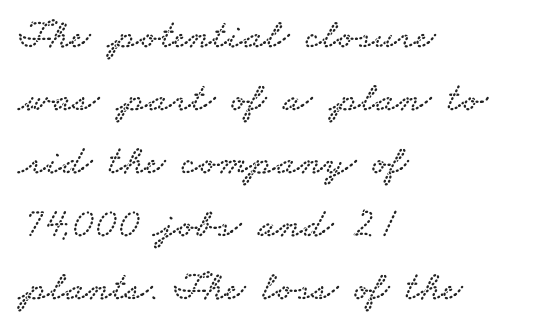
{"serif": "yes", "width": "wide", "stroke_contrast": "low", "x_height": "small", "monospaced": "no", "underline": "no", "align": "left", "line_spacing": "normal", "line_spacing_ratio": 1.5, "letter_spacing": "normal", "letter_spacing_em": 0.0, "glyph_px": 42}
